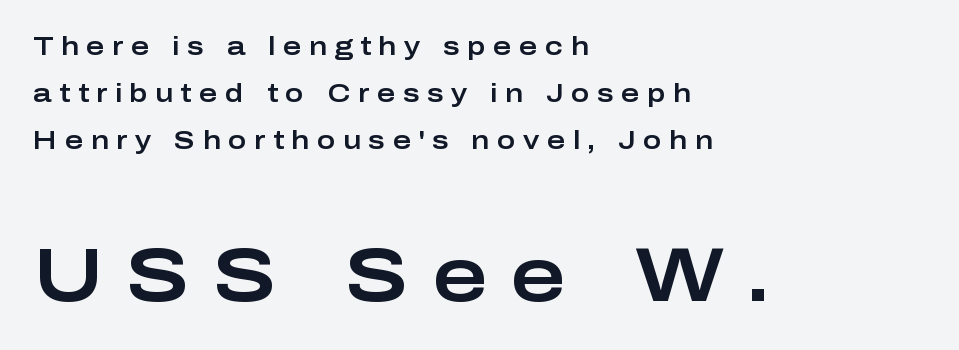
Q: Is the text italic (slanted)? A: No, it is upright.
Q: Is the typeface a serif or a sans-serif typeface? A: Sans-serif.
Q: Is the text underlined? A: No.
Q: How is the paragraph aligned? A: Left-aligned.
Q: Is the spacing between letters normal or unusually wide? A: Unusually wide.
Q: Which block of text is set in a larger size, the first (top) or the second (bottom)? A: The second (bottom) one.
Q: Width (condensed, normal, or wide)? A: Wide.
Q: Stroke contrast? A: Low.
Q: x-height? A: Medium.
Q: Monospaced? A: No.
